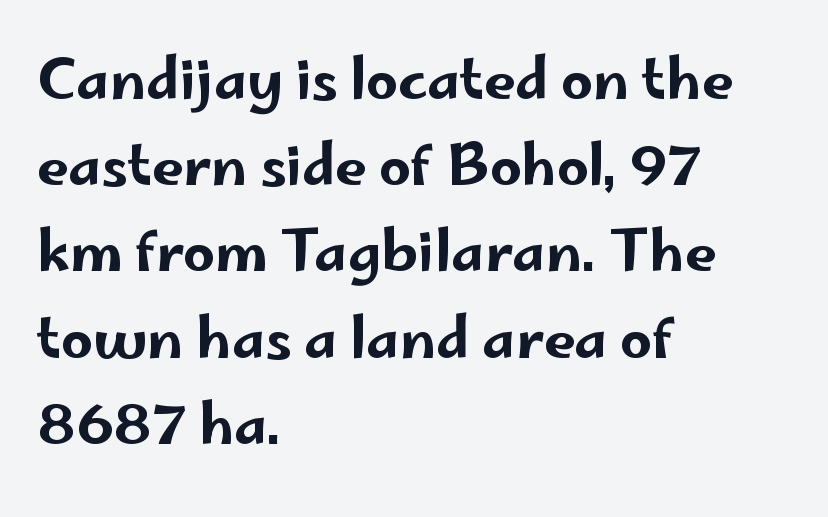
{"serif": "no", "italic": "no", "width": "wide", "stroke_contrast": "low", "x_height": "small", "monospaced": "no", "underline": "no", "align": "left", "line_spacing": "normal", "line_spacing_ratio": 1.54, "letter_spacing": "normal", "letter_spacing_em": 0.0, "glyph_px": 56}
